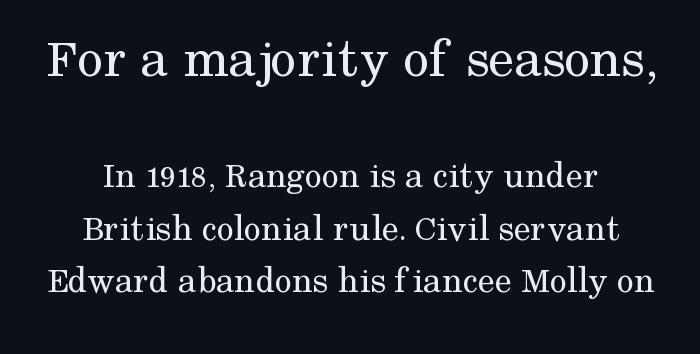
Just letters on the line, the space beneath them empty. The rendering shrinks the type as you move from the upper chunk to the lower. Standard letterfit; no display-style spreading of the glyphs. Regarding leading, the lines here are spaced in the standard way. Serif or sans? Serif — the stroke terminals have little feet. Note the varied advance widths — an 'i' is clearly narrower than an 'm'.
